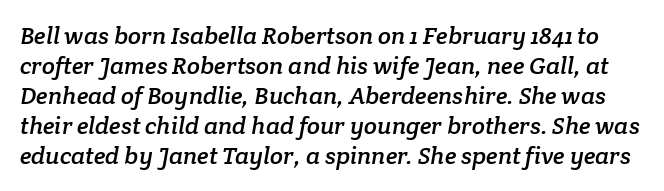
The image shows 24 px text type; set normal line spacing (1.25x), normal letter spacing, not underlined.
